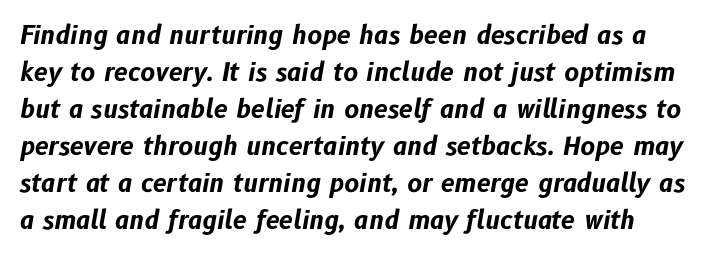
Lines of text with bare space underneath. Emphasis-style slanted type is in use. Its strokes are broad and dark, the hallmark of bold type. The leading is moderate, giving the passage an even texture. Words appear dense and cohesive because spacing is normal.
